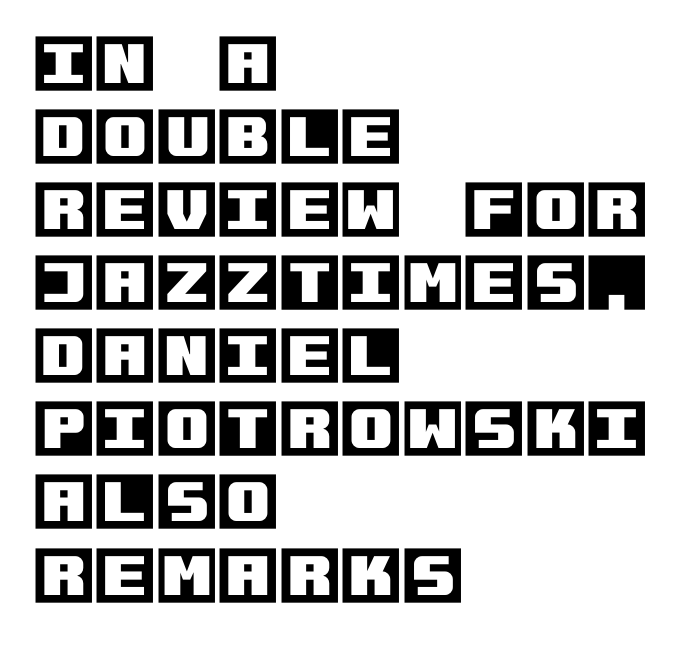
Q: Is the text italic (slanted)? A: No, it is upright.
Q: Is the text underlined? A: No.
Q: How is the paragraph aligned? A: Left-aligned.
Q: Is the spacing between letters normal or unusually wide? A: Normal.
Q: Width (condensed, normal, or wide)? A: Normal.
Q: x-height? A: Large.
